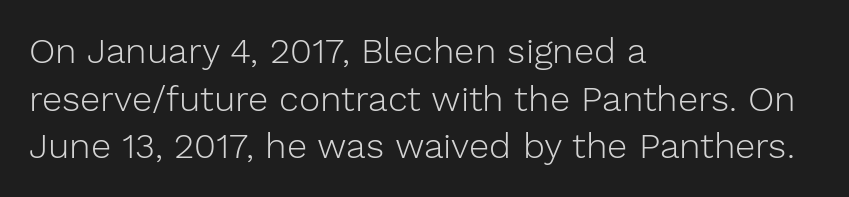
The image shows 36 px light sans-serif type, upright; set left-aligned, normal line spacing (1.32x), normal letter spacing, not underlined; low stroke contrast and a medium x-height.
